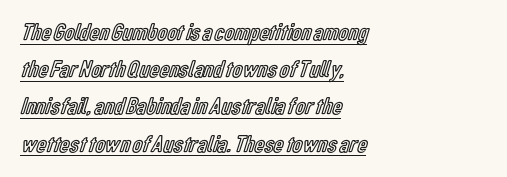
The image shows 24 px text type; set left-aligned, normal line spacing (1.55x), normal letter spacing, underlined.
